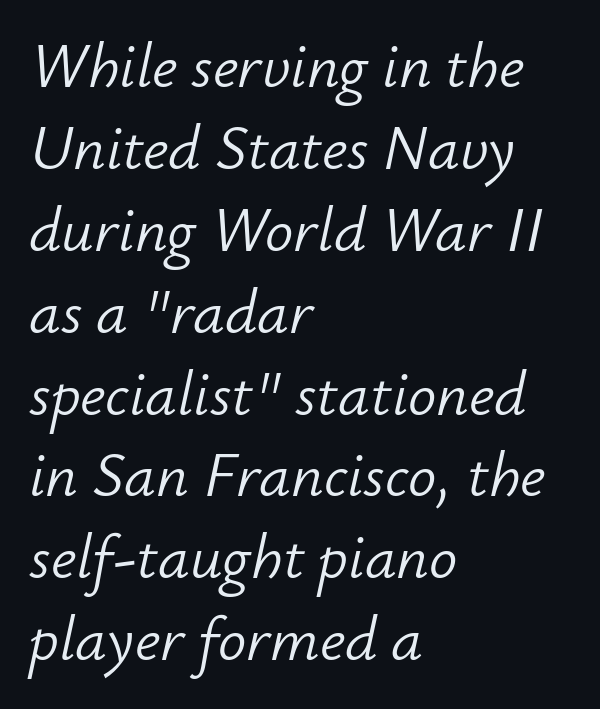
{"italic": "yes", "lean": "right", "slant_degrees": 12, "bold": "no", "weight": "light", "width": "normal", "stroke_contrast": "low", "x_height": "small", "monospaced": "no", "underline": "no", "align": "left", "line_spacing": "normal", "line_spacing_ratio": 1.3, "letter_spacing": "normal", "letter_spacing_em": 0.0, "glyph_px": 63}
